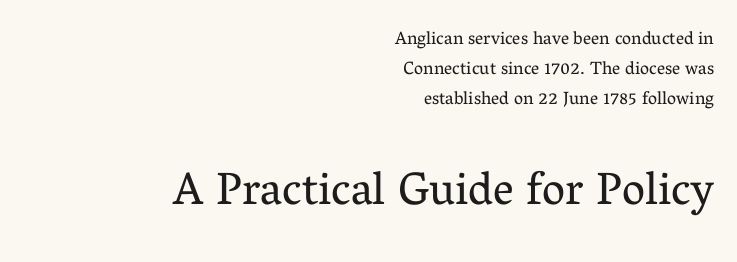
The image shows 46 px regular-weight serif type, upright; set right-aligned, normal line spacing (1.68x), normal letter spacing, not underlined; the second (bottom) block is 2.56x larger; medium stroke contrast and a medium x-height.
